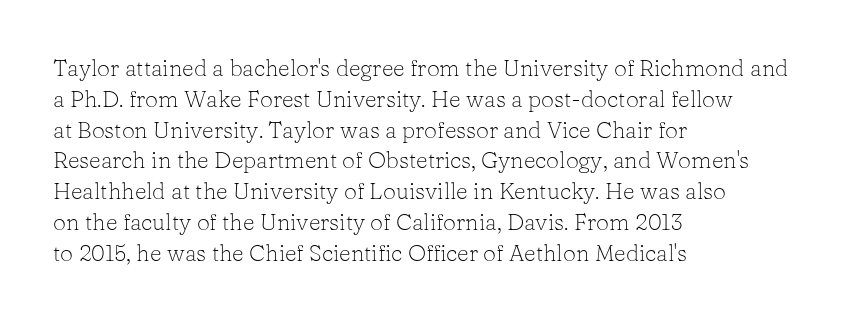
Descenders are the only things crossing below the line. The font sits on the lighter half of the weight spectrum, regular included. Does the copy run flush right? No — it runs flush left. Vertically, the passage feels balanced, rows spaced as you'd expect.
